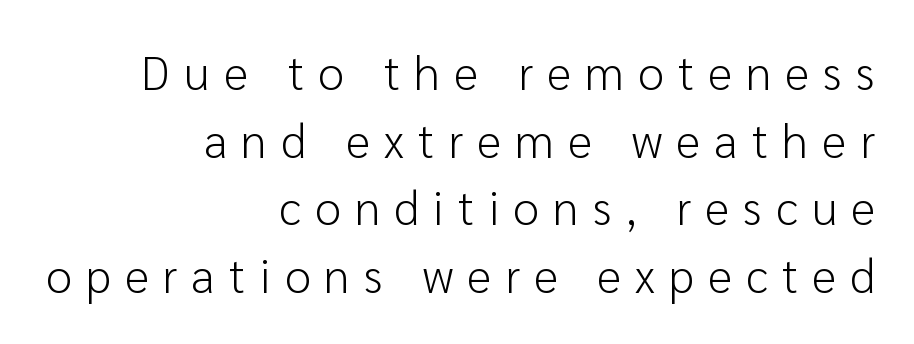
The image shows 47 px light sans-serif type, upright; set right-aligned, normal line spacing (1.44x), unusually wide letter spacing (+0.3 em), not underlined; low stroke contrast and a medium x-height.
